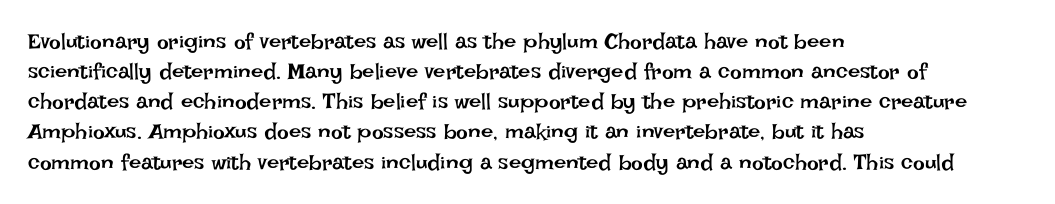
{"italic": "no", "bold": "no", "underline": "no", "align": "left", "line_spacing": "normal", "line_spacing_ratio": 1.37, "letter_spacing": "normal", "letter_spacing_em": 0.0, "glyph_px": 22}
